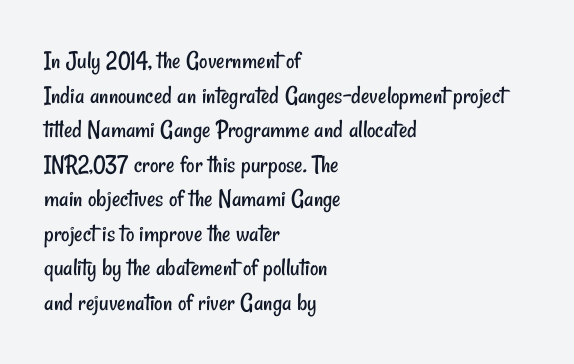
The passage shown stacks its lines at a standard gap. The lines in this sample share a left origin and differ only in where they stop. Words appear dense and cohesive because spacing is normal. Only glyphs here, with clear space below each row. Ink coverage per letter is moderate at most.
